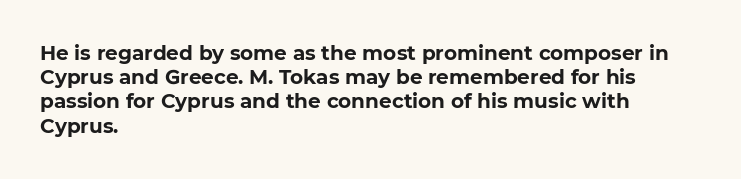
The image shows 20 px bold type; set left-aligned, line spacing 1.21x, normal letter spacing, not underlined.
